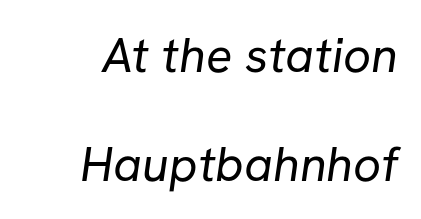
The characters display no serif detailing; their extremities are plain. In terms of leading, this rendering errs on the spacious side. You could call the tracking neutral — neither tight nor loose. You could not count columns in this text — the font is proportionally spaced. The font is comparable to plain body text, perhaps lighter. Casual observation: everything's shoved over to the right.
